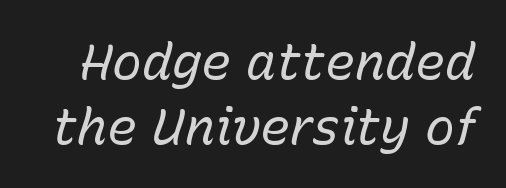
{"italic": "yes", "lean": "right", "slant_degrees": 15, "bold": "no", "weight": "regular", "width": "normal", "stroke_contrast": "low", "x_height": "medium", "monospaced": "no", "underline": "no", "line_spacing": "normal", "line_spacing_ratio": 1.3, "letter_spacing": "normal", "letter_spacing_em": 0.0, "glyph_px": 50}
